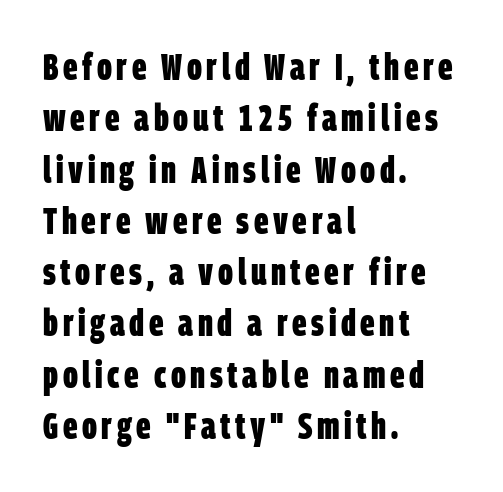
{"serif": "no", "bold": "yes", "weight": "bold", "width": "condensed", "stroke_contrast": "low", "x_height": "large", "monospaced": "no", "underline": "no", "align": "left", "line_spacing": "normal", "line_spacing_ratio": 1.35, "glyph_px": 38}
